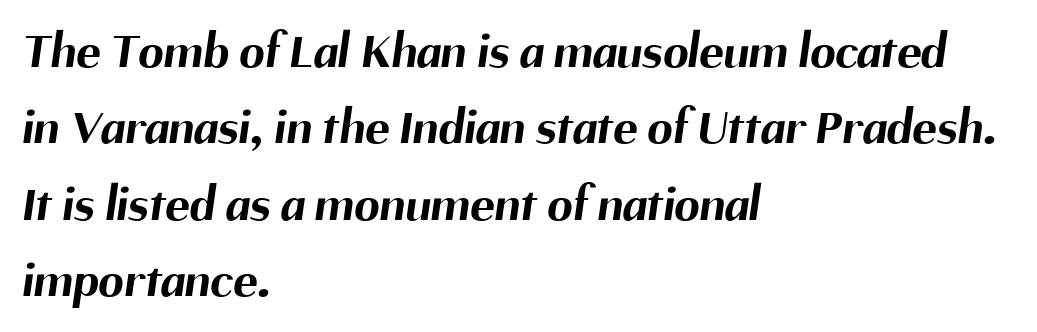
No extra tracking has been applied to these lines. Normally led — the rows are evenly, conventionally spaced. In terms of weight, the rendering is a true, heavy bold. The letters advance in unequal steps, a hallmark of proportional type.
